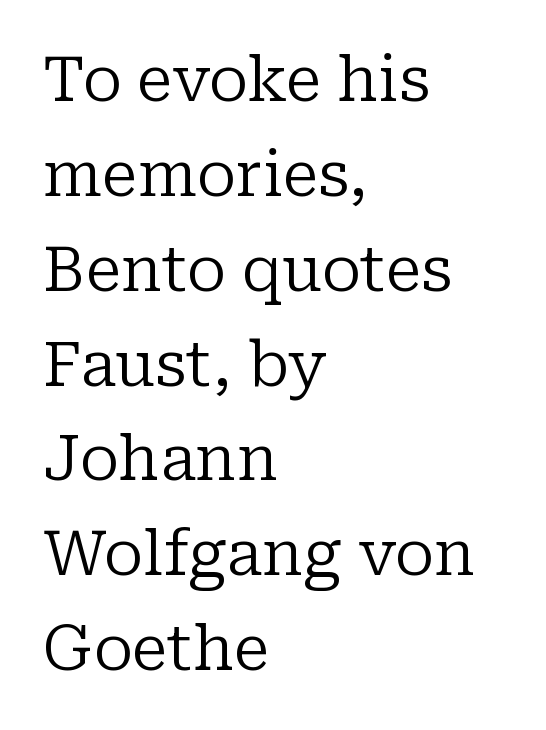
The cut favours lightness, reaching ordinary text weight at its darkest. Varying glyph widths throughout — classic text-font behaviour. Nobody drew a line under any word here. The letters stand straight up with perfectly vertical stems. You could call the tracking neutral — neither tight nor loose. One glance says typical: line gaps are just what's usual.
